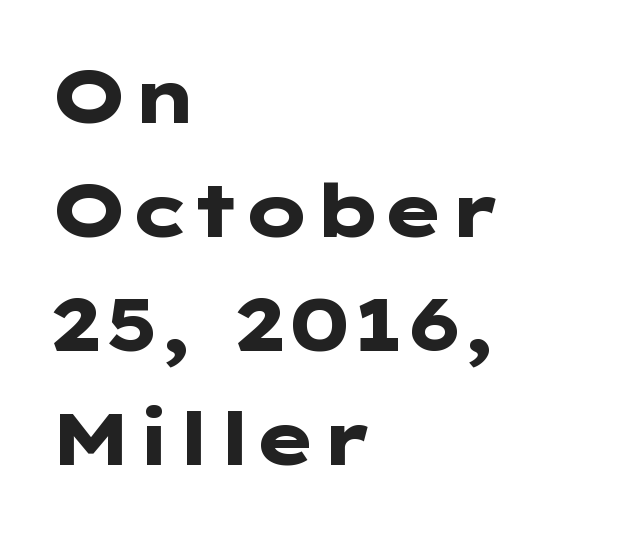
{"serif": "no", "italic": "no", "bold": "yes", "weight": "heavy", "width": "wide", "stroke_contrast": "low", "x_height": "medium", "underline": "no", "align": "left", "line_spacing": "normal", "line_spacing_ratio": 1.54, "letter_spacing": "normal", "letter_spacing_em": 0.0, "glyph_px": 74}
